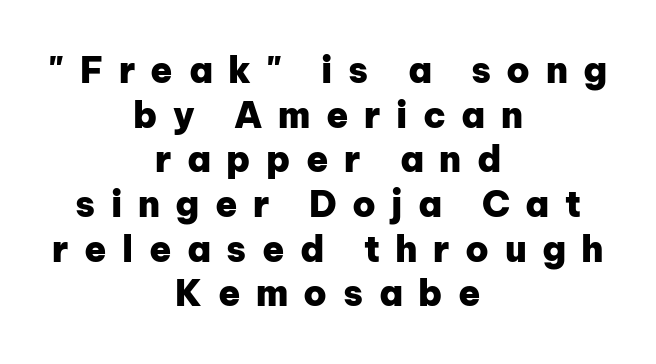
The image shows 36 px heavy sans-serif type, upright; set centered, line spacing 1.24x, unusually wide letter spacing (+0.43 em), not underlined; low stroke contrast and a medium x-height.
